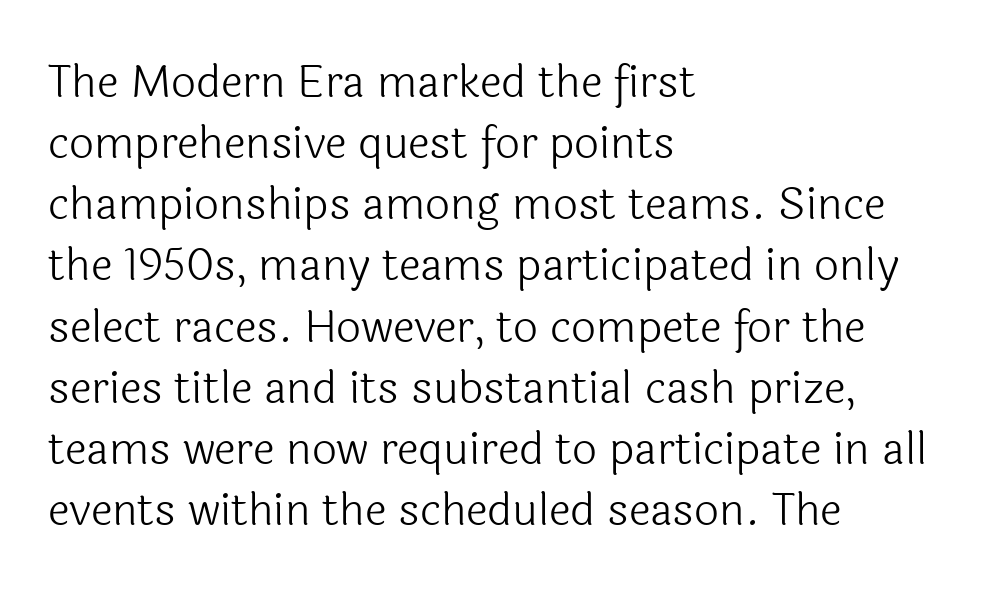
Q: Is the text bold? A: No.
Q: Is the text italic (slanted)? A: No, it is upright.
Q: Is the typeface a serif or a sans-serif typeface? A: Sans-serif.
Q: Is the text underlined? A: No.
Q: How is the paragraph aligned? A: Left-aligned.
Q: Is the spacing between letters normal or unusually wide? A: Normal.
Q: Is the spacing between lines tight, normal or loose? A: Normal.
Q: Width (condensed, normal, or wide)? A: Normal.
Q: x-height? A: Medium.
Q: Monospaced? A: No.
